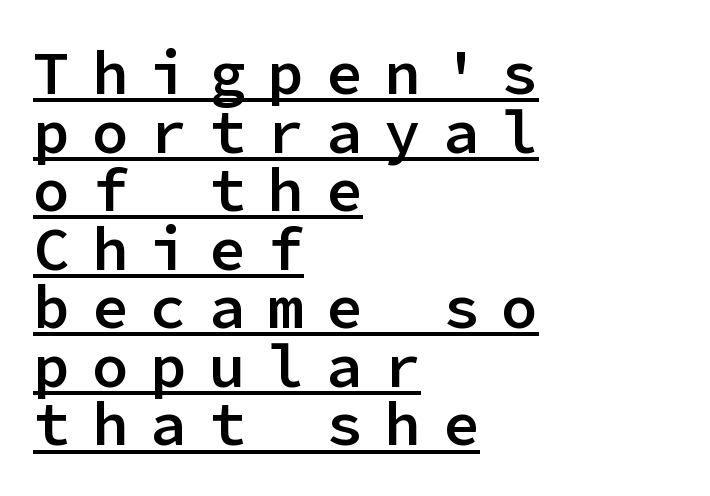
{"serif": "no", "italic": "no", "bold": "semi", "weight": "semibold", "width": "normal", "stroke_contrast": "low", "x_height": "medium", "monospaced": "yes", "underline": "yes", "align": "left", "line_spacing": "tight", "line_spacing_ratio": 0.96, "letter_spacing": "wide", "letter_spacing_em": 0.36, "glyph_px": 61}
